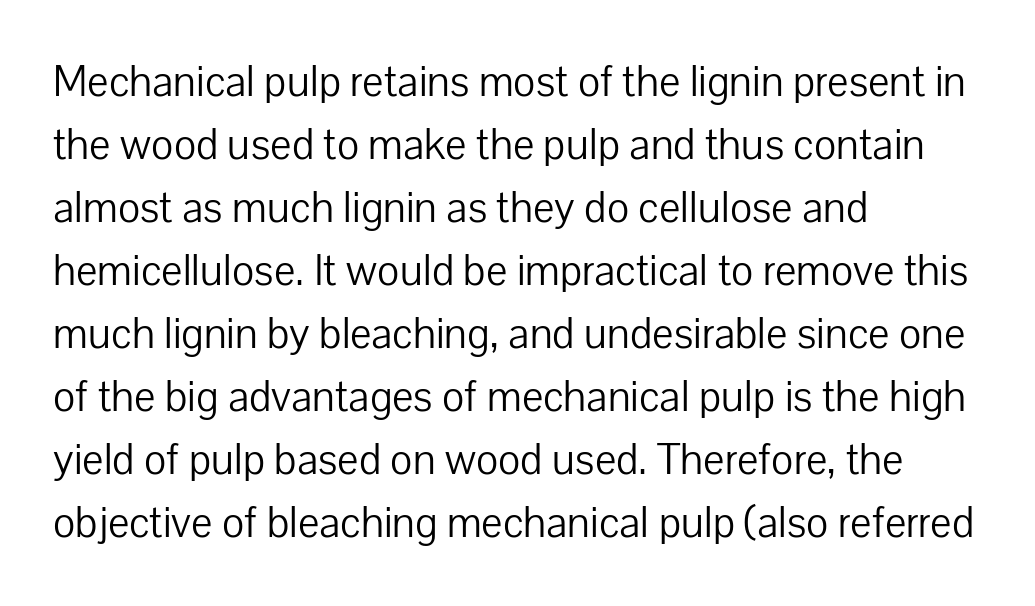
Q: Is the text bold? A: No.
Q: Is the text italic (slanted)? A: No, it is upright.
Q: Is the typeface a serif or a sans-serif typeface? A: Sans-serif.
Q: Is the text underlined? A: No.
Q: How is the paragraph aligned? A: Left-aligned.
Q: Is the spacing between letters normal or unusually wide? A: Normal.
Q: Is the spacing between lines tight, normal or loose? A: Normal.
Q: Width (condensed, normal, or wide)? A: Normal.
Q: Stroke contrast? A: Low.
Q: x-height? A: Medium.
Q: Monospaced? A: No.
